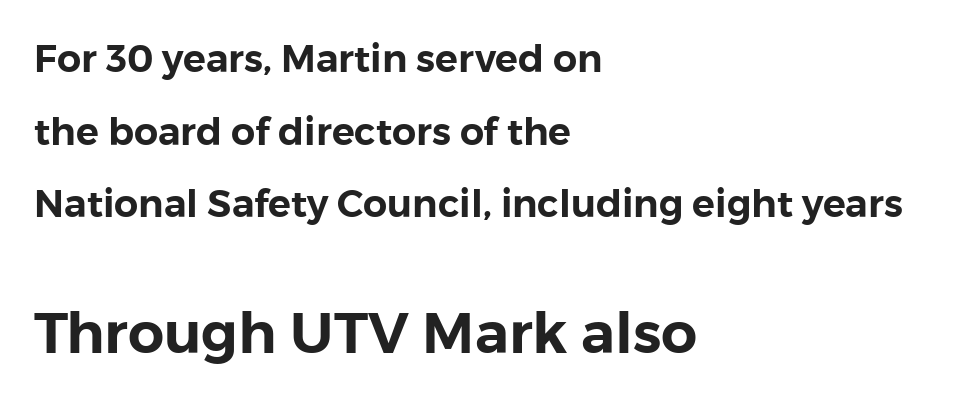
Q: Is the text italic (slanted)? A: No, it is upright.
Q: Is the typeface a serif or a sans-serif typeface? A: Sans-serif.
Q: Is the text underlined? A: No.
Q: How is the paragraph aligned? A: Left-aligned.
Q: Is the spacing between letters normal or unusually wide? A: Normal.
Q: Is the spacing between lines tight, normal or loose? A: Loose.
Q: Which block of text is set in a larger size, the first (top) or the second (bottom)? A: The second (bottom) one.
Q: Width (condensed, normal, or wide)? A: Normal.
Q: Stroke contrast? A: Low.
Q: x-height? A: Medium.
Q: Monospaced? A: No.
